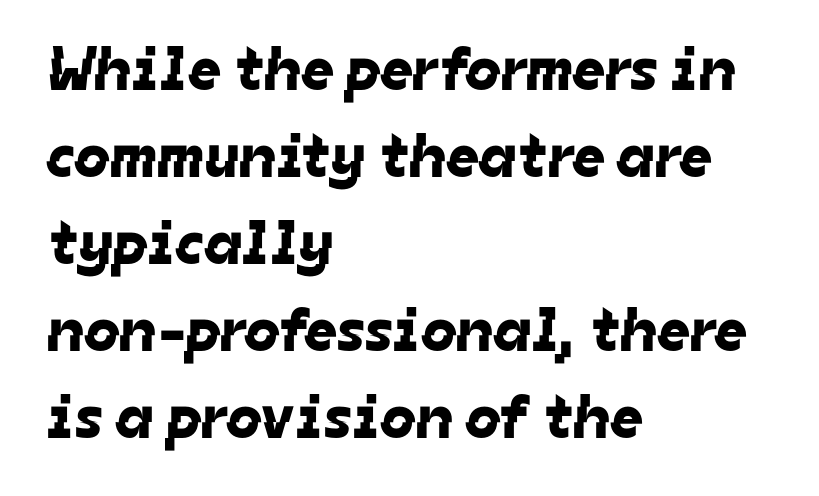
{"serif": "no", "width": "normal", "stroke_contrast": "low", "x_height": "medium", "monospaced": "no", "underline": "no", "align": "left", "line_spacing": "normal", "line_spacing_ratio": 1.38, "letter_spacing": "normal", "letter_spacing_em": 0.0, "glyph_px": 63}
